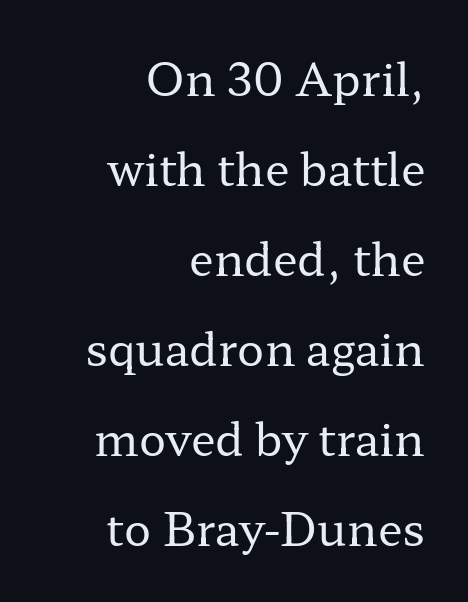
Unlike italic type, these characters show no tilt at all. To sum up the face: it has serifs. The type is set solid horizontally, with unmodified tracking. Lines of text with bare space underneath. A student would call this right alignment; a typographer would say flush right, rag left. The face used here is proportionally spaced, like ordinary book or web type.
